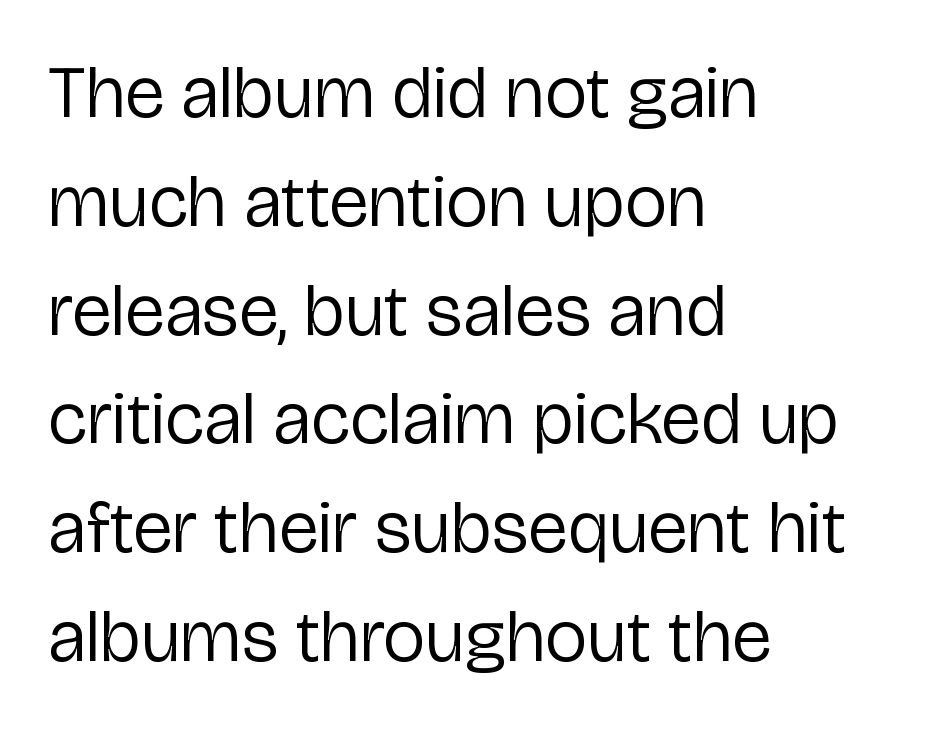
Q: Is the text bold? A: No.
Q: Is the text italic (slanted)? A: No, it is upright.
Q: Is the typeface a serif or a sans-serif typeface? A: Sans-serif.
Q: Is the text underlined? A: No.
Q: How is the paragraph aligned? A: Left-aligned.
Q: Is the spacing between letters normal or unusually wide? A: Normal.
Q: Is the spacing between lines tight, normal or loose? A: Normal.
Q: Width (condensed, normal, or wide)? A: Normal.
Q: Stroke contrast? A: Low.
Q: x-height? A: Medium.
Q: Monospaced? A: No.
